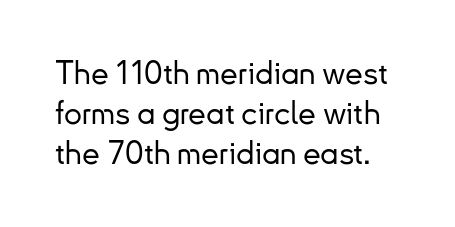
The image shows 32 px sans-serif type, upright; set normal line spacing (1.25x), normal letter spacing, not underlined; low stroke contrast and a small x-height.
